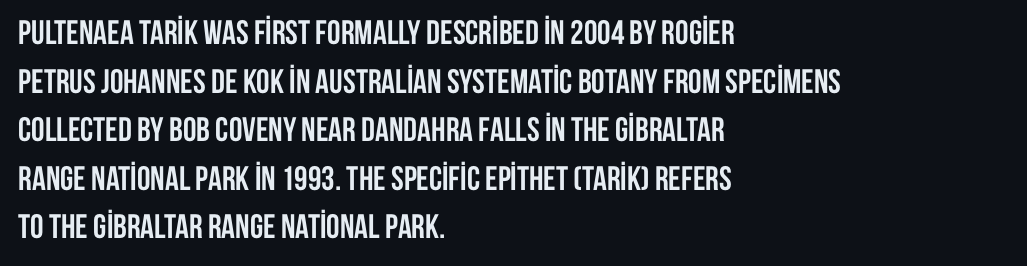
A typesetter would call this proportional, since set widths differ per character. Does extra space separate the letters? No, they use regular spacing. Observe the absence of serifs on each vertical stroke in this sample. Reading down the block, your eye returns to a fixed left position each line. Does the weight exceed regular? Yes, all the way to bold.
